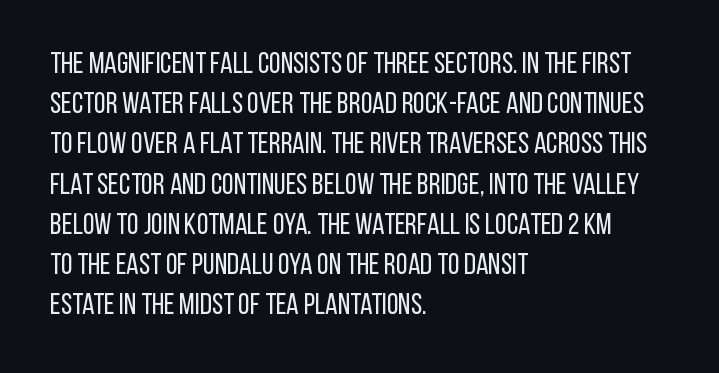
The image shows 30 px regular-weight, condensed sans-serif type, upright; set left-aligned, normal line spacing (1.34x), normal letter spacing, not underlined; low stroke contrast and a large x-height.
